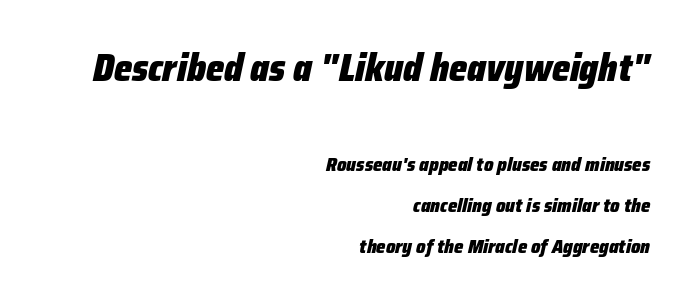
Emphasis-style slanted type is in use. Typesetter's note — upper block bumped up in size, lower block left smaller. Compared with typical paragraphs, the rows here are farther apart. Heavy, bold letterforms. The rendering anchors every line to the right-hand side. The rendering uses natural spacing where letterforms have individual widths.
